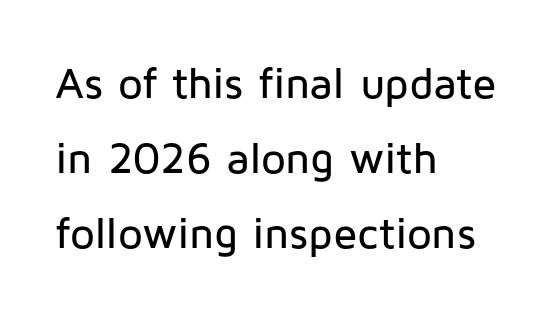
{"serif": "no", "italic": "no", "width": "normal", "stroke_contrast": "low", "x_height": "medium", "monospaced": "no", "underline": "no", "align": "left", "line_spacing_ratio": 1.71, "letter_spacing": "normal", "letter_spacing_em": 0.0, "glyph_px": 44}
